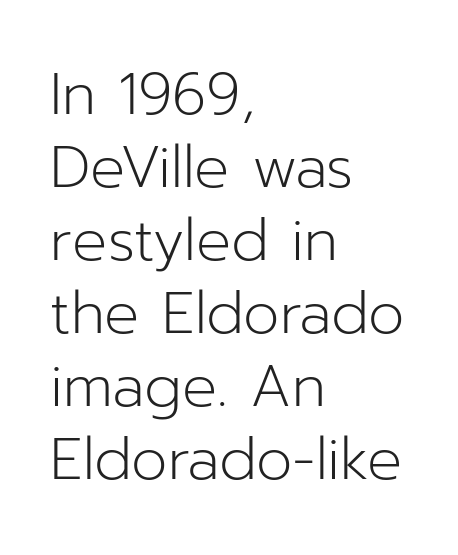
A sans-serif font was chosen for this passage. Students, note that the glyphs here touch the page at normal intervals. Letters rest on an invisible, unmarked baseline. What's the leading like? Ordinary, nothing unusual.
